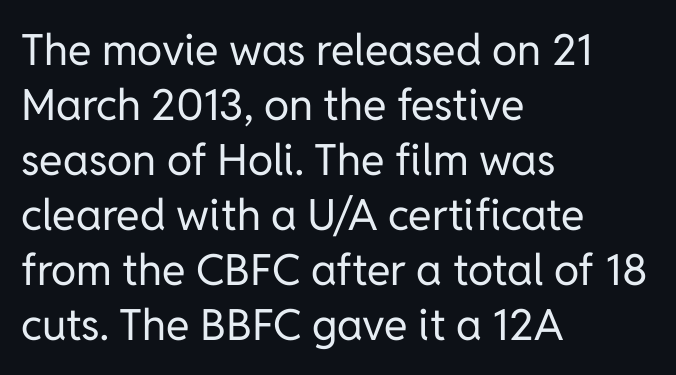
Q: Is the text bold? A: No.
Q: Is the text italic (slanted)? A: No, it is upright.
Q: Is the typeface a serif or a sans-serif typeface? A: Sans-serif.
Q: Is the text underlined? A: No.
Q: How is the paragraph aligned? A: Left-aligned.
Q: Is the spacing between letters normal or unusually wide? A: Normal.
Q: Is the spacing between lines tight, normal or loose? A: Normal.
Q: Width (condensed, normal, or wide)? A: Normal.
Q: Stroke contrast? A: Low.
Q: x-height? A: Medium.
Q: Monospaced? A: No.
